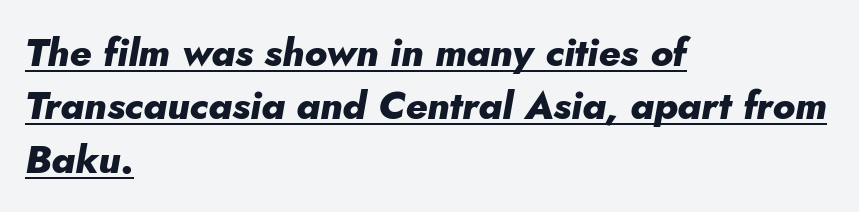
Q: Is the text bold? A: Yes.
Q: Is the text italic (slanted)? A: Yes, it leans right by about 10 degrees.
Q: Is the text underlined? A: Yes.
Q: How is the paragraph aligned? A: Left-aligned.
Q: Is the spacing between letters normal or unusually wide? A: Normal.
Q: Is the spacing between lines tight, normal or loose? A: Normal.
Q: Width (condensed, normal, or wide)? A: Normal.
Q: Stroke contrast? A: Low.
Q: x-height? A: Small.
Q: Monospaced? A: No.
